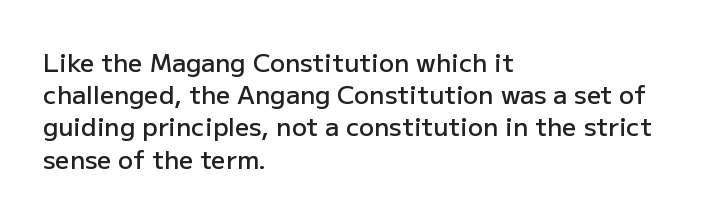
{"italic": "no", "bold": "semi", "underline": "no", "align": "left", "line_spacing": "normal", "line_spacing_ratio": 1.29, "letter_spacing": "normal", "letter_spacing_em": 0.0, "glyph_px": 25}
